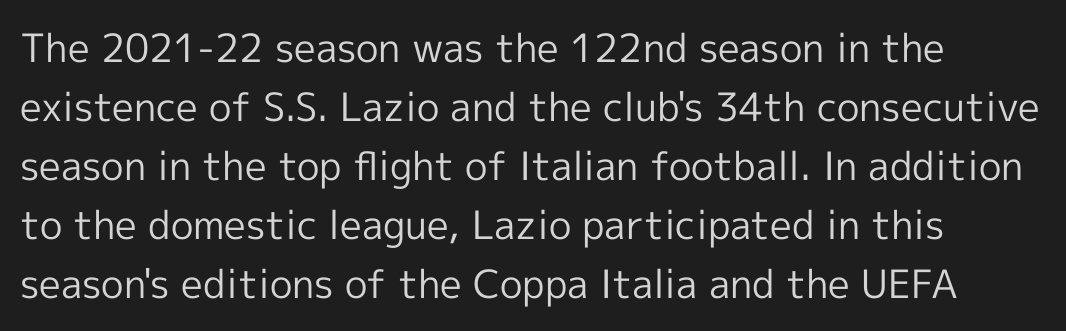
Q: Is the text bold? A: No.
Q: Is the text italic (slanted)? A: No, it is upright.
Q: Is the typeface a serif or a sans-serif typeface? A: Sans-serif.
Q: Is the text underlined? A: No.
Q: Is the spacing between letters normal or unusually wide? A: Normal.
Q: Is the spacing between lines tight, normal or loose? A: Normal.
Q: Width (condensed, normal, or wide)? A: Normal.
Q: x-height? A: Medium.
Q: Monospaced? A: No.
